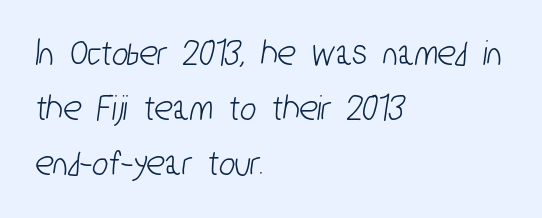
Q: Is the typeface a serif or a sans-serif typeface? A: Sans-serif.
Q: Is the text underlined? A: No.
Q: How is the paragraph aligned? A: Left-aligned.
Q: Is the spacing between letters normal or unusually wide? A: Normal.
Q: Is the spacing between lines tight, normal or loose? A: Normal.
Q: Width (condensed, normal, or wide)? A: Condensed.
Q: Stroke contrast? A: Low.
Q: x-height? A: Medium.
Q: Monospaced? A: No.
